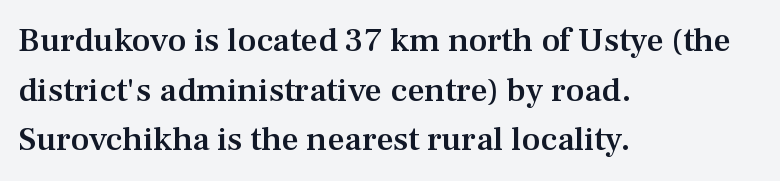
{"serif": "yes", "italic": "no", "bold": "semi", "weight": "semibold", "width": "normal", "stroke_contrast": "medium", "x_height": "medium", "monospaced": "no", "underline": "no", "align": "left", "line_spacing": "normal", "line_spacing_ratio": 1.46, "letter_spacing": "normal", "letter_spacing_em": 0.0, "glyph_px": 34}
